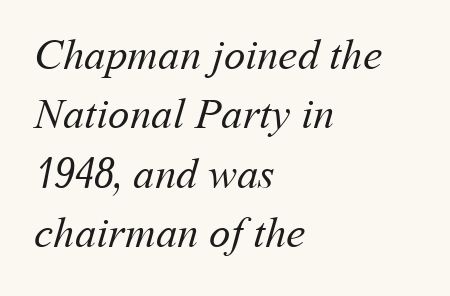
The image shows 43 px regular-weight type; set left-aligned, normal line spacing (1.38x), normal letter spacing, not underlined; medium stroke contrast and a medium x-height.
